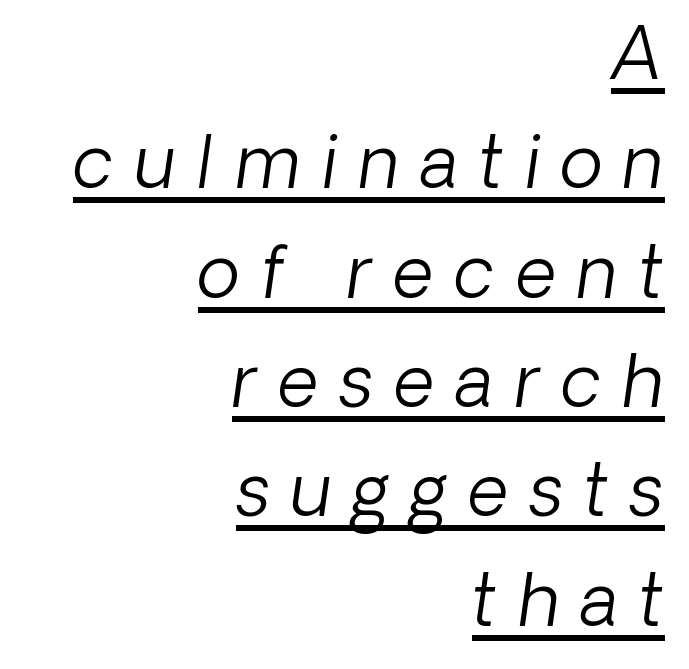
Q: Is the text bold? A: No.
Q: Is the typeface a serif or a sans-serif typeface? A: Sans-serif.
Q: Is the text underlined? A: Yes.
Q: How is the paragraph aligned? A: Right-aligned.
Q: Is the spacing between letters normal or unusually wide? A: Unusually wide.
Q: Is the spacing between lines tight, normal or loose? A: Normal.
Q: Width (condensed, normal, or wide)? A: Normal.
Q: Stroke contrast? A: Low.
Q: x-height? A: Medium.
Q: Monospaced? A: No.
